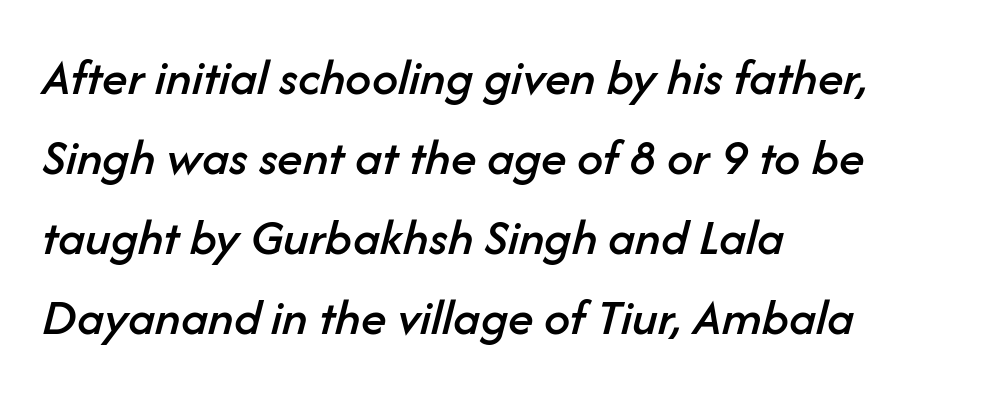
The lettering tilts uniformly, giving the passage an italic look. Plain, unruled lines of type. You could not count columns in this text — the font is proportionally spaced. Short note: letters normally spaced. A student would call this left alignment; a typographer would say flush left, rag right. The designer left line spacing at the default.
